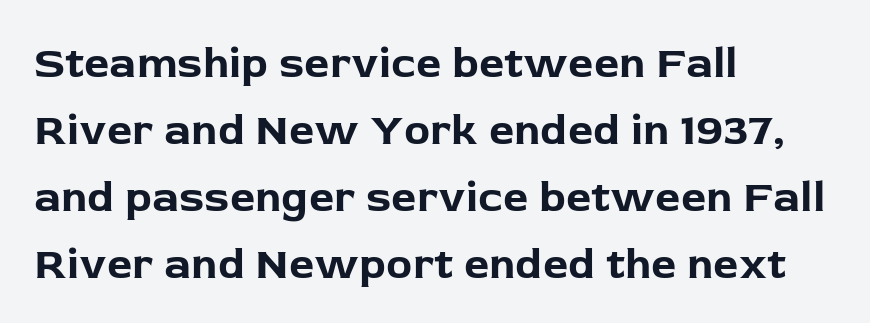
The image shows 44 px bold sans-serif type, upright; set left-aligned, normal line spacing (1.52x), normal letter spacing, not underlined; low stroke contrast and a medium x-height.
